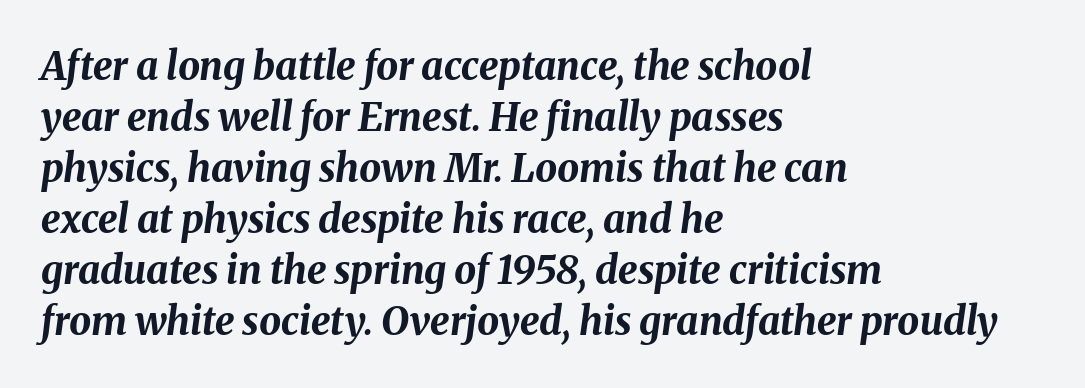
The image shows 39 px bold type, italic (leaning right); set left-aligned, normal line spacing (1.31x), normal letter spacing, not underlined; medium stroke contrast and a medium x-height.
